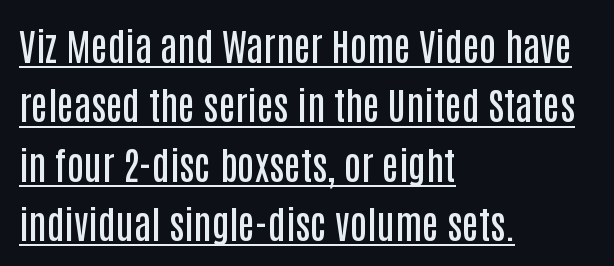
The image shows 38 px semibold, condensed sans-serif type, upright; set left-aligned, normal line spacing (1.56x), normal letter spacing, underlined; low stroke contrast and a large x-height.
